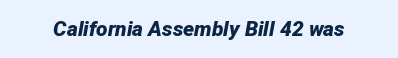
Underlining? Definitely not there. The glyphs have the mass of a bold cut. Is the letter spacing exaggerated? No — it looks like the ordinary default. Slant detected: the letters are inclined.
